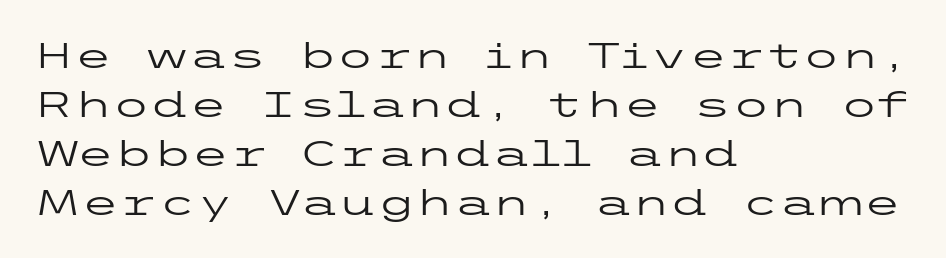
Q: Is the text bold? A: No.
Q: Is the text italic (slanted)? A: No, it is upright.
Q: Is the typeface a serif or a sans-serif typeface? A: Sans-serif.
Q: Is the text underlined? A: No.
Q: How is the paragraph aligned? A: Left-aligned.
Q: Is the spacing between letters normal or unusually wide? A: Normal.
Q: Is the spacing between lines tight, normal or loose? A: Normal.
Q: Width (condensed, normal, or wide)? A: Wide.
Q: Stroke contrast? A: Low.
Q: x-height? A: Medium.
